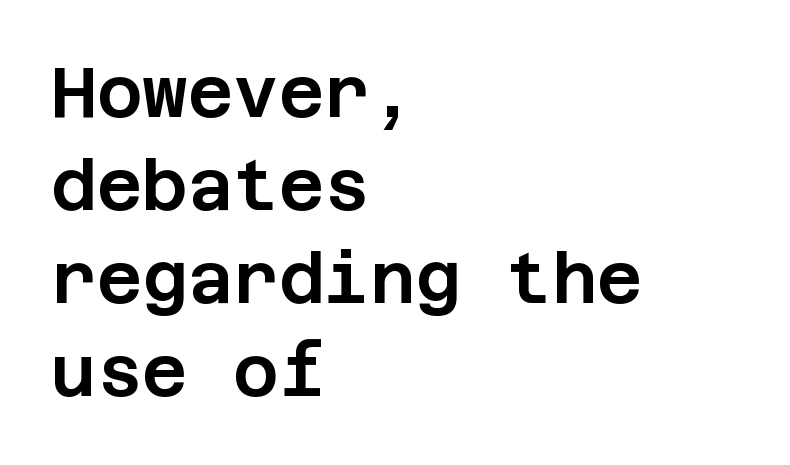
The face used here is a sans, in the tradition of grotesques and geometrics. Normally led — the rows are evenly, conventionally spaced. This sample uses plain, unmodified letter spacing. The strip under each line holds only bare page.
